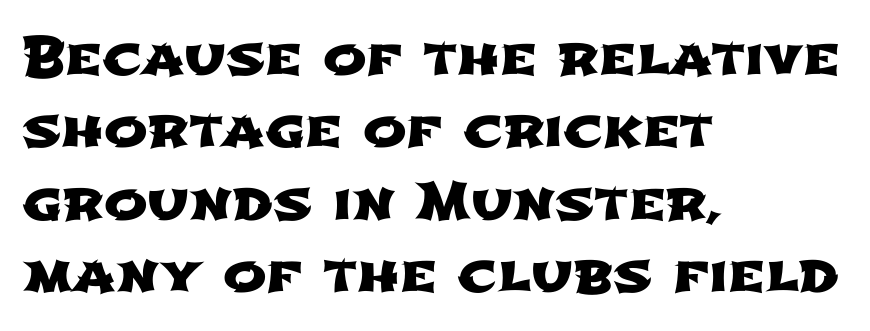
{"serif": "no", "width": "wide", "stroke_contrast": "low", "x_height": "medium", "monospaced": "no", "underline": "no", "align": "left", "line_spacing": "normal", "line_spacing_ratio": 1.39, "letter_spacing": "normal", "letter_spacing_em": 0.0, "glyph_px": 52}
